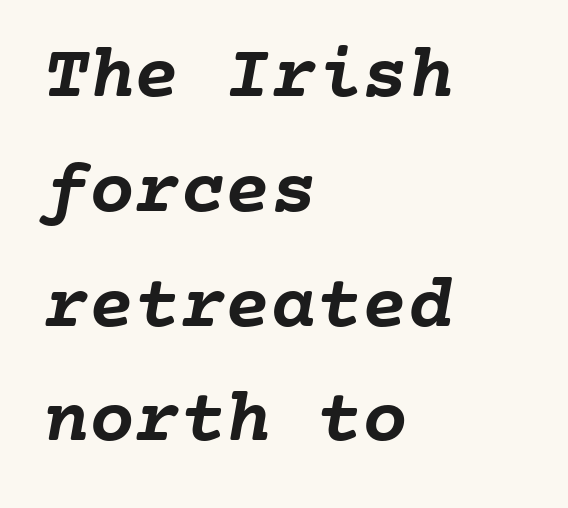
The image shows 76 px semibold type, monospaced; set left-aligned, normal line spacing (1.51x), normal letter spacing, not underlined; low stroke contrast and a medium x-height.
